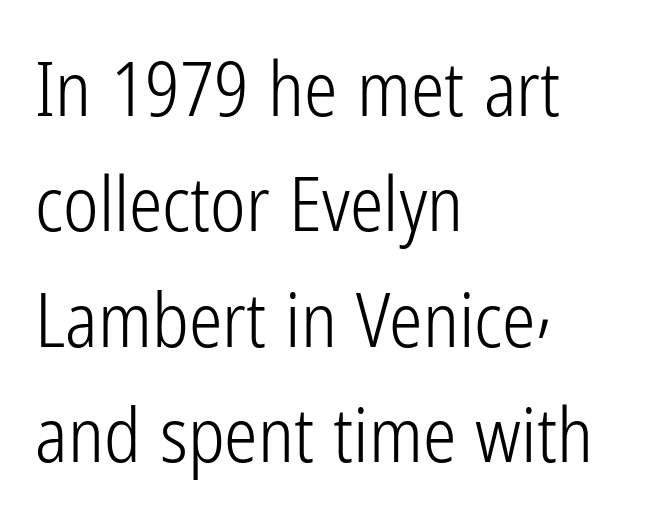
The image shows 75 px light, condensed sans-serif type, upright; set left-aligned, normal line spacing (1.54x), normal letter spacing, not underlined; low stroke contrast and a medium x-height.
